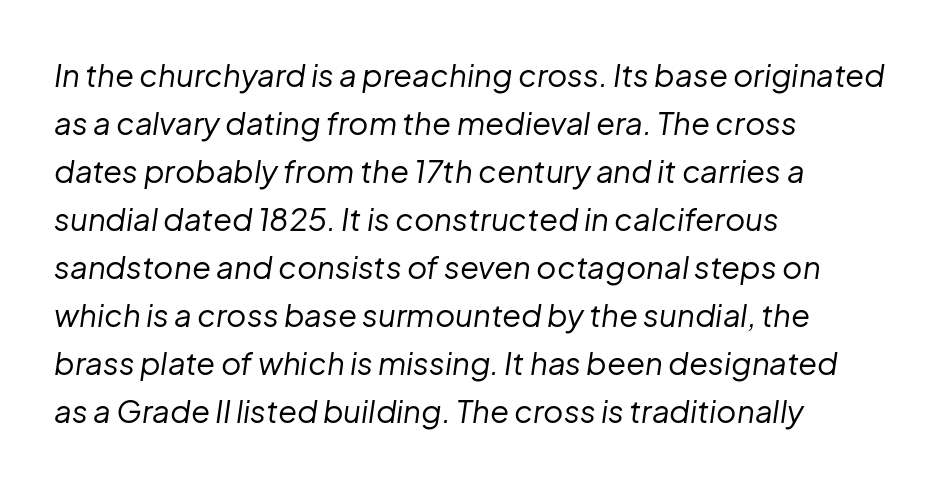
The image shows 31 px regular-weight type, italic (leaning right); set left-aligned, normal line spacing (1.55x), normal letter spacing, not underlined; low stroke contrast and a medium x-height.
